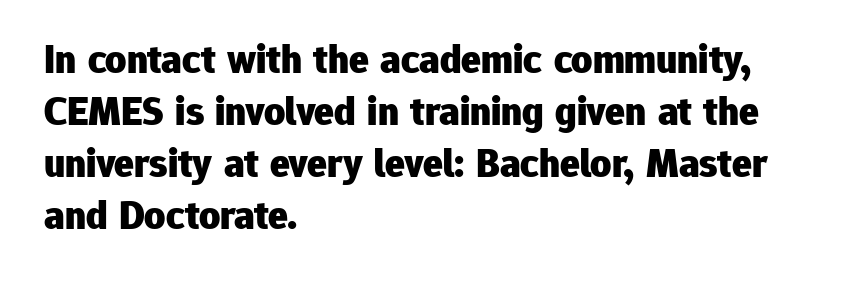
{"serif": "no", "italic": "no", "bold": "yes", "weight": "heavy", "width": "normal", "stroke_contrast": "low", "x_height": "medium", "monospaced": "no", "underline": "no", "align": "left", "line_spacing": "normal", "line_spacing_ratio": 1.27, "letter_spacing": "normal", "letter_spacing_em": 0.0, "glyph_px": 41}
